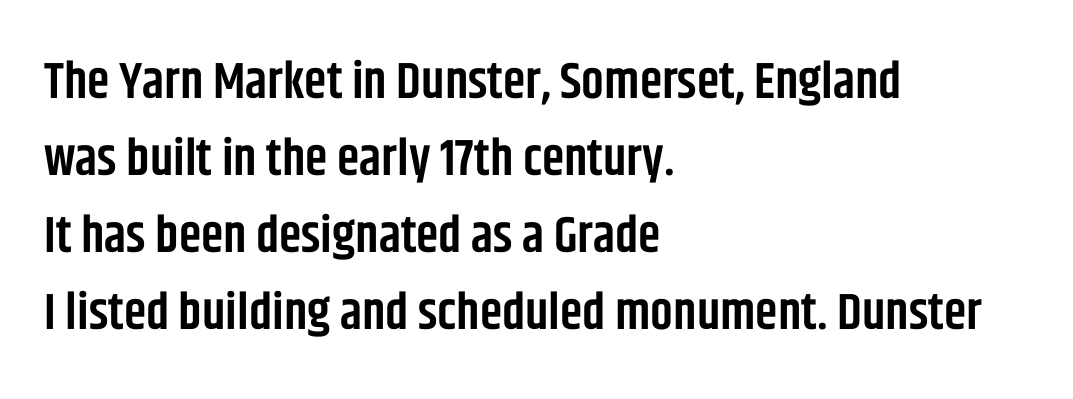
Q: Is the text bold? A: Semi-bold.
Q: Is the text italic (slanted)? A: No, it is upright.
Q: Is the typeface a serif or a sans-serif typeface? A: Sans-serif.
Q: Is the text underlined? A: No.
Q: How is the paragraph aligned? A: Left-aligned.
Q: Is the spacing between letters normal or unusually wide? A: Normal.
Q: Is the spacing between lines tight, normal or loose? A: Normal.
Q: Width (condensed, normal, or wide)? A: Condensed.
Q: Stroke contrast? A: Low.
Q: x-height? A: Large.
Q: Monospaced? A: No.
